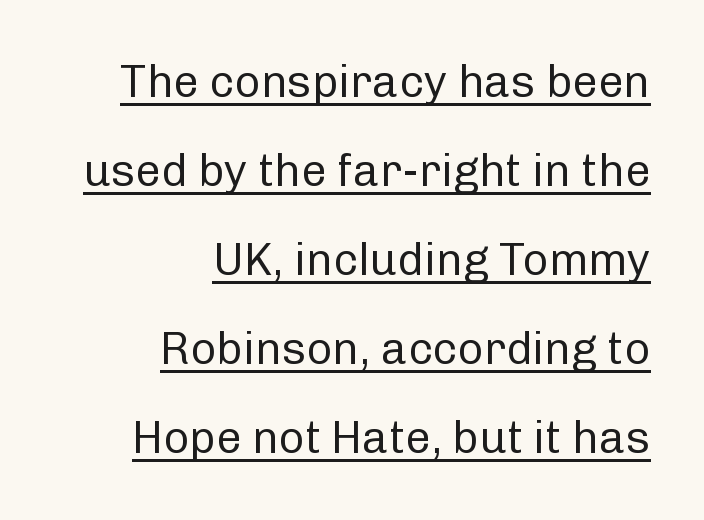
In CSS terms this would be text-align: right. Typographically, this falls in the sans-serif category. Spacing verdict: proportional, widths tailored to each character. Nothing unusual about the tracking: characters are spaced as the font intends. This sample trades compactness for vertical openness between lines. A rule runs beneath these lines of type.
